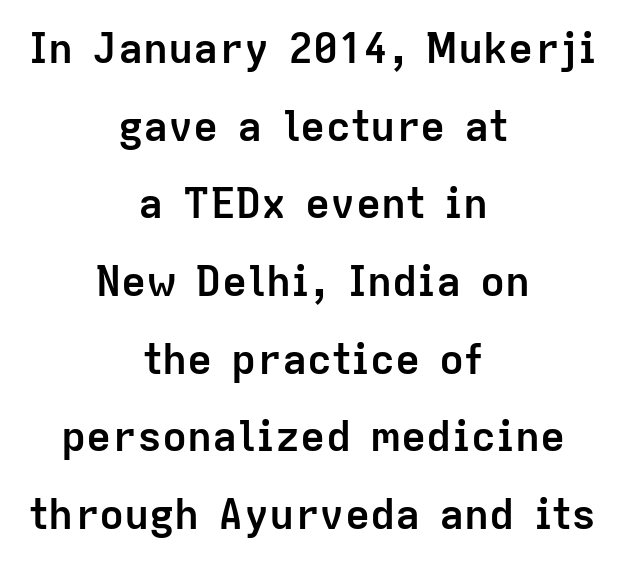
Q: Is the text bold? A: Yes.
Q: Is the text italic (slanted)? A: No, it is upright.
Q: Is the typeface a serif or a sans-serif typeface? A: Sans-serif.
Q: Is the text underlined? A: No.
Q: How is the paragraph aligned? A: Centered.
Q: Is the spacing between letters normal or unusually wide? A: Normal.
Q: Width (condensed, normal, or wide)? A: Normal.
Q: Stroke contrast? A: Low.
Q: x-height? A: Medium.
Q: Monospaced? A: No.
